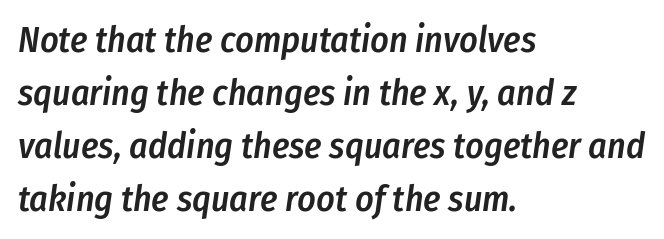
{"italic": "yes", "lean": "right", "slant_degrees": 8, "bold": "semi", "weight": "semibold", "width": "condensed", "stroke_contrast": "low", "x_height": "medium", "monospaced": "no", "underline": "no", "align": "left", "line_spacing": "normal", "line_spacing_ratio": 1.47, "letter_spacing": "normal", "letter_spacing_em": 0.0, "glyph_px": 36}
